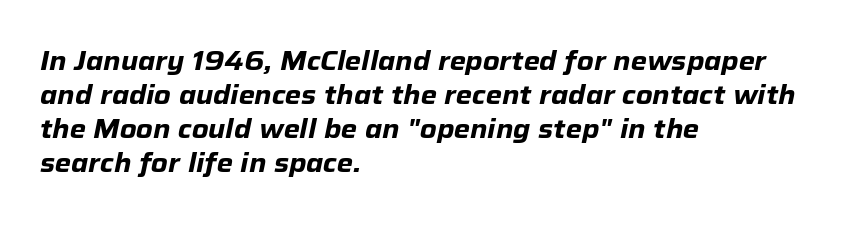
These lines were composed using italics. The gap between lines stays unmarked. A student would call this left alignment; a typographer would say flush left, rag right. The typesetting leans heavy: a genuine bold. Letter spacing: default.
